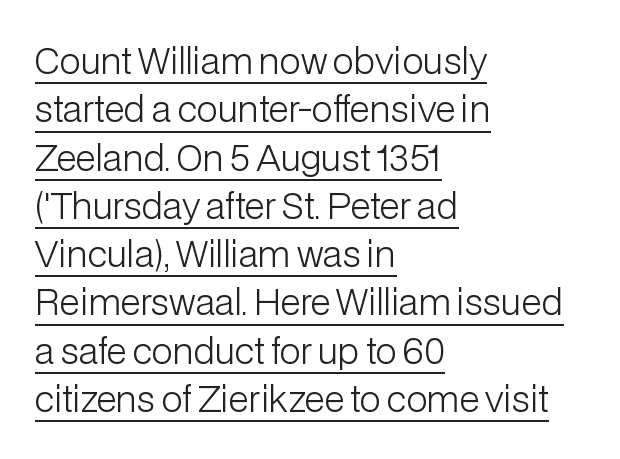
Horizontal alignment here is leftward, the default for most running prose. Proportional: the letters do not fall into vertical columns. Stroke mass is kept to a normal reading level or below. Designer's note — italics off, roman on. This sample uses a sans-serif face.
